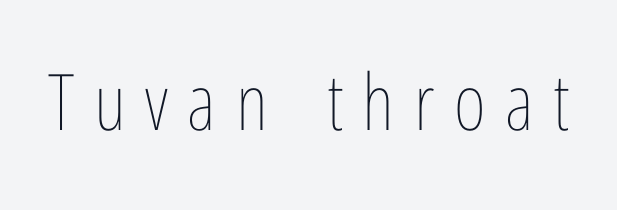
Q: Is the text bold? A: No.
Q: Is the text italic (slanted)? A: No, it is upright.
Q: Is the text underlined? A: No.
Q: Is the spacing between letters normal or unusually wide? A: Unusually wide.
Q: Width (condensed, normal, or wide)? A: Condensed.
Q: Stroke contrast? A: Low.
Q: x-height? A: Medium.
Q: Monospaced? A: No.
